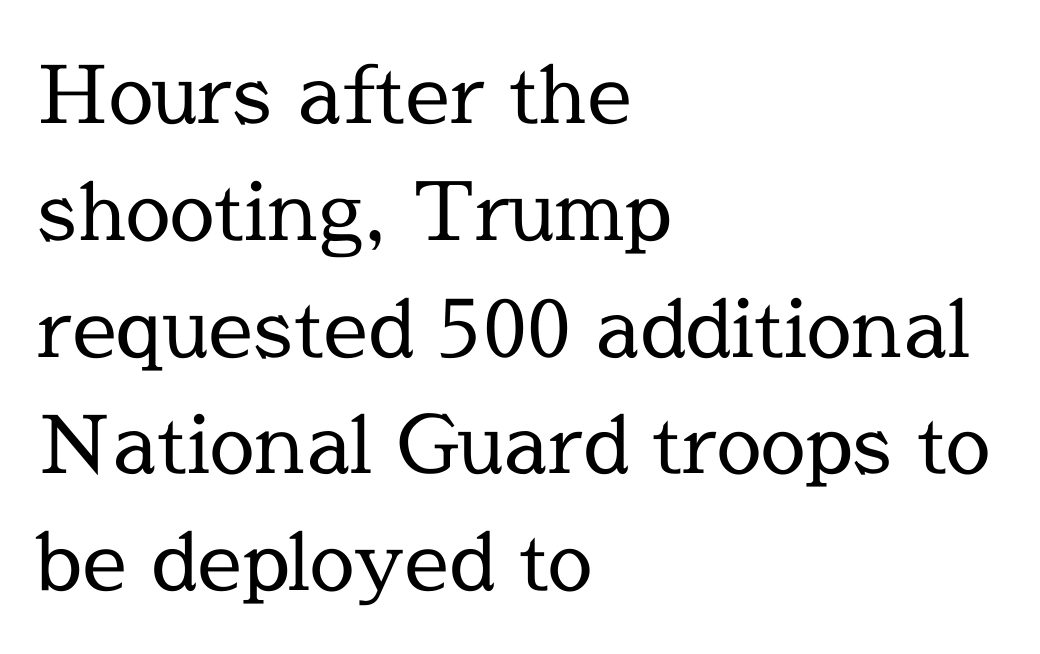
Q: Is the text bold? A: No.
Q: Is the text italic (slanted)? A: No, it is upright.
Q: Is the typeface a serif or a sans-serif typeface? A: Serif.
Q: Is the text underlined? A: No.
Q: How is the paragraph aligned? A: Left-aligned.
Q: Is the spacing between letters normal or unusually wide? A: Normal.
Q: Is the spacing between lines tight, normal or loose? A: Normal.
Q: Width (condensed, normal, or wide)? A: Normal.
Q: x-height? A: Medium.
Q: Monospaced? A: No.
